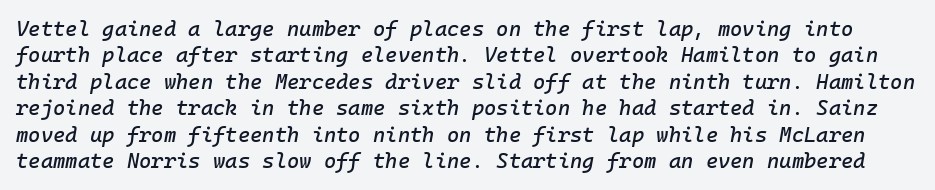
{"italic": "yes", "lean": "right", "slant_degrees": 10, "underline": "no", "line_spacing": "normal", "line_spacing_ratio": 1.26, "letter_spacing": "normal", "letter_spacing_em": 0.0, "glyph_px": 21}
